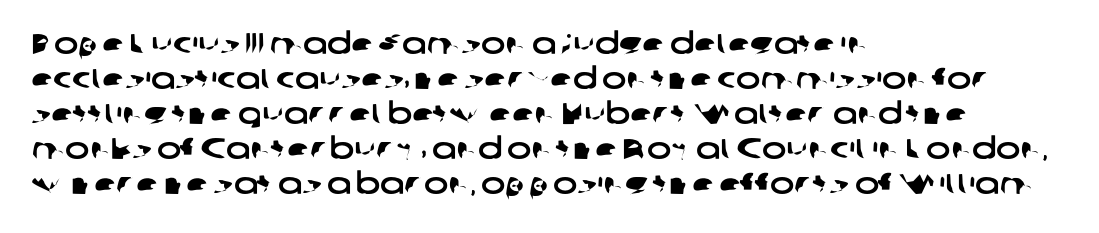
Q: Is the typeface a serif or a sans-serif typeface? A: Sans-serif.
Q: Is the text underlined? A: No.
Q: How is the paragraph aligned? A: Left-aligned.
Q: Is the spacing between letters normal or unusually wide? A: Normal.
Q: Width (condensed, normal, or wide)? A: Wide.
Q: Stroke contrast? A: Low.
Q: x-height? A: Medium.
Q: Monospaced? A: No.
